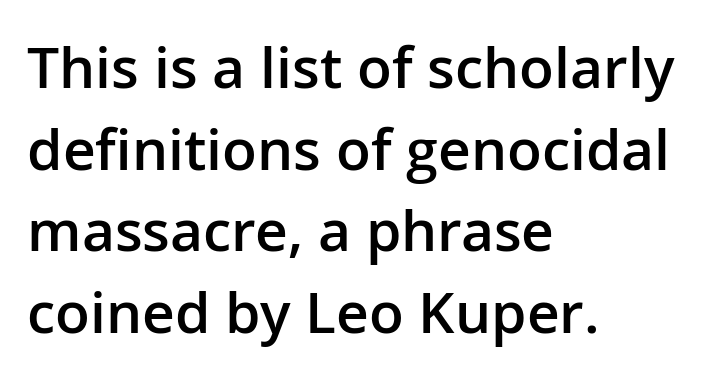
Q: Is the text bold? A: Semi-bold.
Q: Is the text italic (slanted)? A: No, it is upright.
Q: Is the typeface a serif or a sans-serif typeface? A: Sans-serif.
Q: Is the text underlined? A: No.
Q: How is the paragraph aligned? A: Left-aligned.
Q: Is the spacing between letters normal or unusually wide? A: Normal.
Q: Is the spacing between lines tight, normal or loose? A: Normal.
Q: Width (condensed, normal, or wide)? A: Normal.
Q: Stroke contrast? A: Low.
Q: x-height? A: Medium.
Q: Monospaced? A: No.
